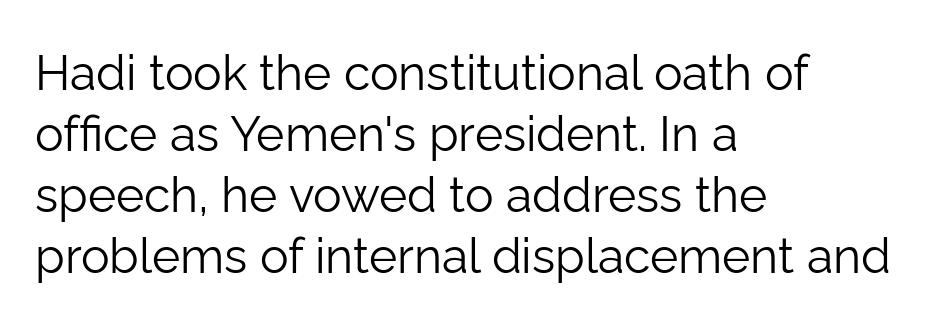
Check where the strokes stop: nothing finishes them off — pure sans. Caption: face not bold, strokes unweighted. The lines sit at an ordinary, default distance from one another. The font's upright variant was chosen for this text. Left-aligned paragraph, ragged on the right. Descenders are the only things crossing below the line.
